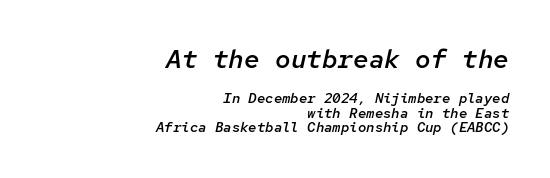
Q: Is the text bold? A: Semi-bold.
Q: Is the text italic (slanted)? A: Yes, it leans right by about 12 degrees.
Q: Is the text underlined? A: No.
Q: How is the paragraph aligned? A: Right-aligned.
Q: Is the spacing between letters normal or unusually wide? A: Normal.
Q: Is the spacing between lines tight, normal or loose? A: Tight.
Q: Which block of text is set in a larger size, the first (top) or the second (bottom)? A: The first (top) one.
